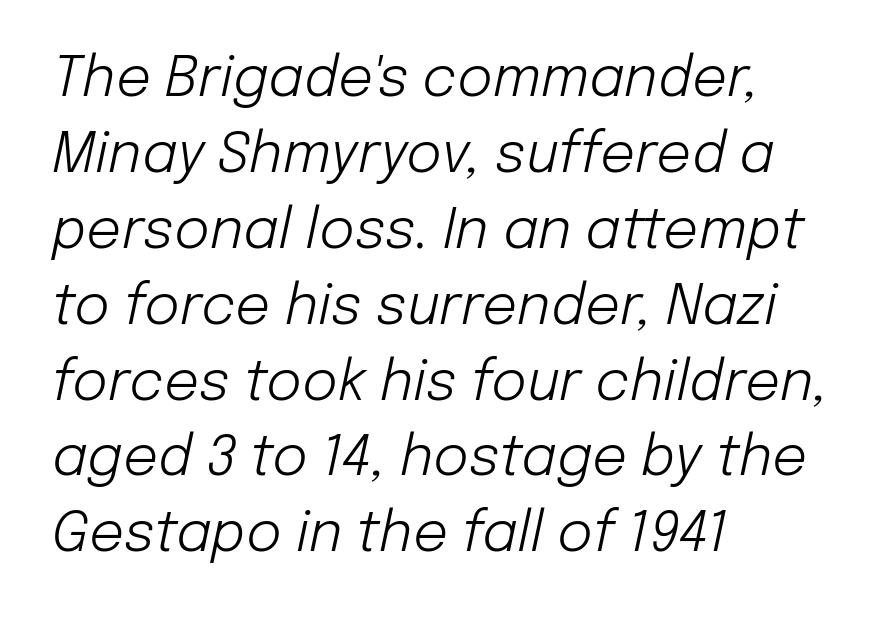
Q: Is the text bold? A: No.
Q: Is the text italic (slanted)? A: Yes, it leans right by about 12 degrees.
Q: Is the text underlined? A: No.
Q: How is the paragraph aligned? A: Left-aligned.
Q: Is the spacing between letters normal or unusually wide? A: Normal.
Q: Is the spacing between lines tight, normal or loose? A: Normal.
Q: Width (condensed, normal, or wide)? A: Normal.
Q: Stroke contrast? A: Low.
Q: x-height? A: Medium.
Q: Monospaced? A: No.
